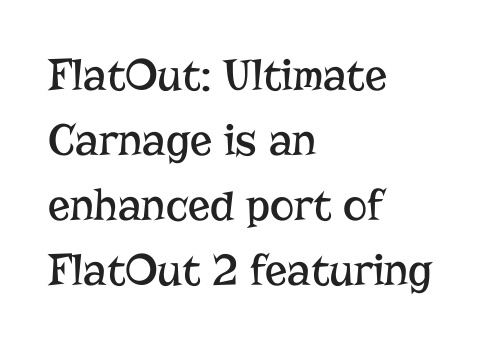
{"serif": "yes", "italic": "no", "bold": "no", "weight": "regular", "width": "normal", "stroke_contrast": "low", "x_height": "medium", "monospaced": "no", "underline": "no", "align": "left", "line_spacing": "normal", "line_spacing_ratio": 1.41, "letter_spacing": "normal", "letter_spacing_em": 0.0, "glyph_px": 46}
